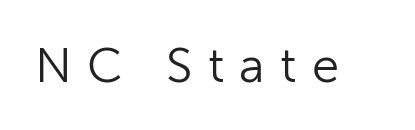
{"serif": "no", "italic": "no", "bold": "no", "weight": "light", "width": "normal", "stroke_contrast": "low", "x_height": "medium", "monospaced": "no", "underline": "no", "letter_spacing": "wide", "letter_spacing_em": 0.31, "glyph_px": 49}
